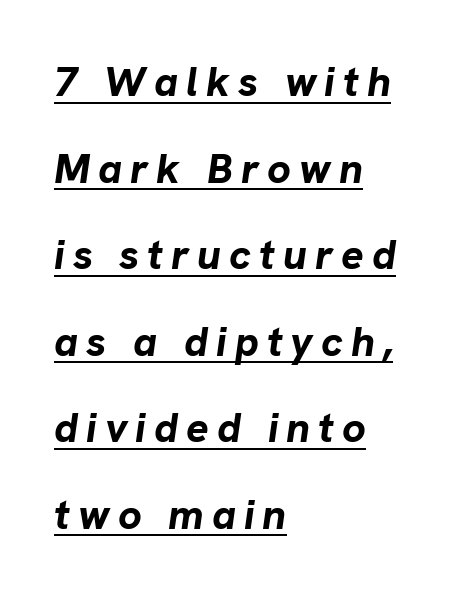
Emphasis is given by a line drawn under the lettering. Leading: increased. Visually the block forms a straight wall on the left and a jagged coastline on the right. Caption: bold face, heavy strokes. When letters slant like this, we call the style italic. Do the characters align in a grid? No, the font is proportional.
